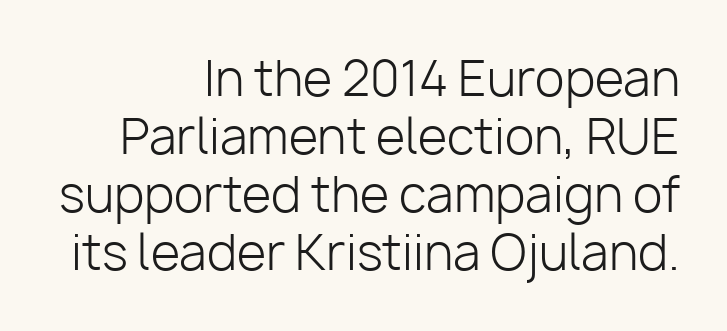
Q: Is the text bold? A: No.
Q: Is the text italic (slanted)? A: No, it is upright.
Q: Is the typeface a serif or a sans-serif typeface? A: Sans-serif.
Q: Is the text underlined? A: No.
Q: How is the paragraph aligned? A: Right-aligned.
Q: Is the spacing between letters normal or unusually wide? A: Normal.
Q: Width (condensed, normal, or wide)? A: Normal.
Q: Stroke contrast? A: Low.
Q: x-height? A: Medium.
Q: Monospaced? A: No.
